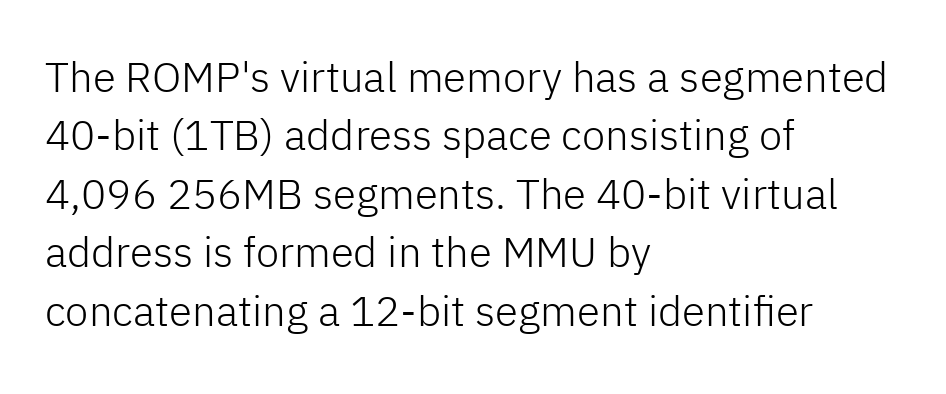
Q: Is the text bold? A: No.
Q: Is the text italic (slanted)? A: No, it is upright.
Q: Is the typeface a serif or a sans-serif typeface? A: Sans-serif.
Q: Is the text underlined? A: No.
Q: How is the paragraph aligned? A: Left-aligned.
Q: Is the spacing between letters normal or unusually wide? A: Normal.
Q: Is the spacing between lines tight, normal or loose? A: Normal.
Q: Width (condensed, normal, or wide)? A: Normal.
Q: Stroke contrast? A: Low.
Q: x-height? A: Medium.
Q: Monospaced? A: No.
